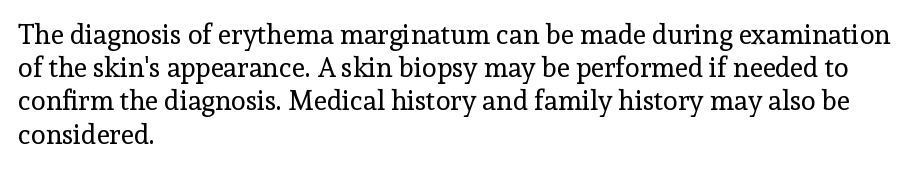
{"italic": "no", "bold": "no", "underline": "no", "align": "left", "line_spacing_ratio": 1.23, "letter_spacing": "normal", "letter_spacing_em": 0.0, "glyph_px": 27}
